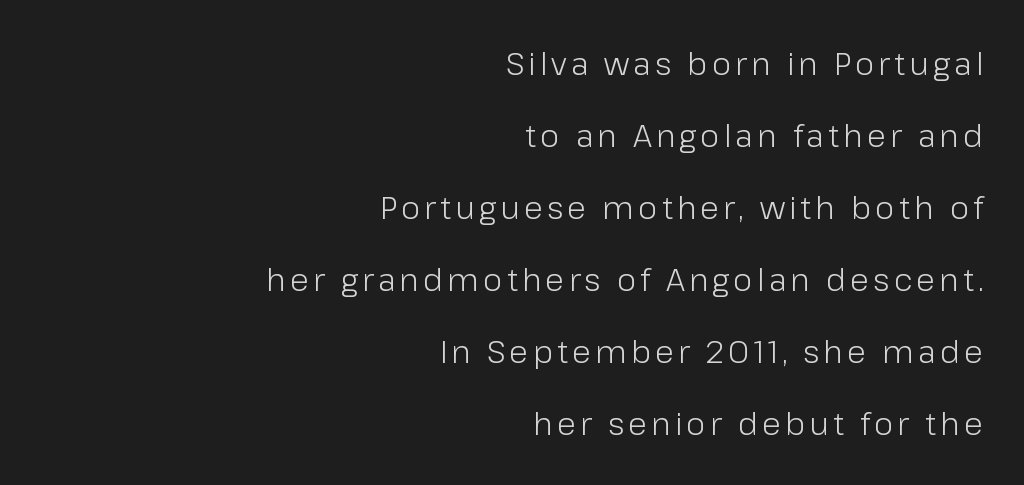
{"serif": "no", "italic": "no", "bold": "no", "weight": "light", "width": "normal", "stroke_contrast": "low", "x_height": "medium", "monospaced": "no", "underline": "no", "align": "right", "line_spacing": "loose", "line_spacing_ratio": 2.32, "glyph_px": 31}
